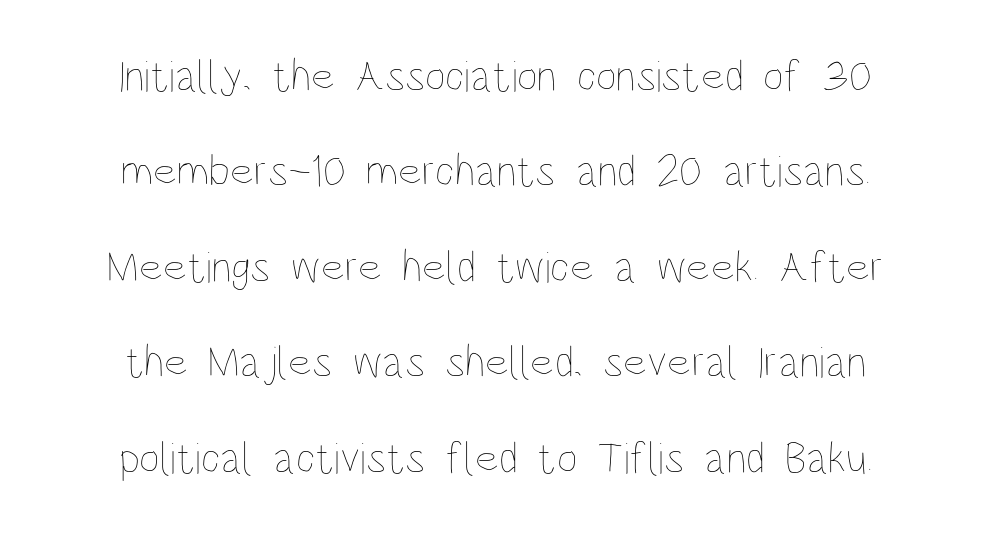
The image shows 45 px thin, condensed type, upright; set centered, loose line spacing (2.12x), normal letter spacing, not underlined; low stroke contrast and a large x-height.
